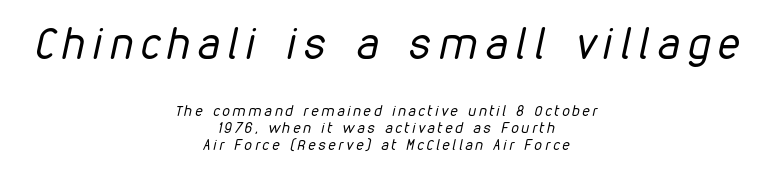
{"italic": "yes", "lean": "right", "slant_degrees": 12, "bold": "no", "weight": "regular", "width": "condensed", "stroke_contrast": "low", "x_height": "medium", "monospaced": "no", "underline": "no", "align": "center", "line_spacing": "tight", "line_spacing_ratio": 1.12, "larger_block": "first", "size_ratio": 2.93, "glyph_px": 44}
